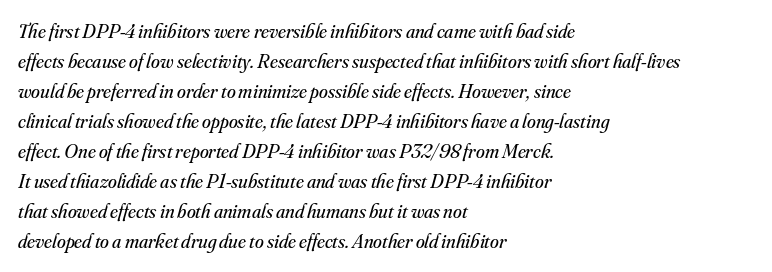
The image shows 20 px text type, italic (leaning right); set left-aligned, normal line spacing (1.5x), normal letter spacing, not underlined.
